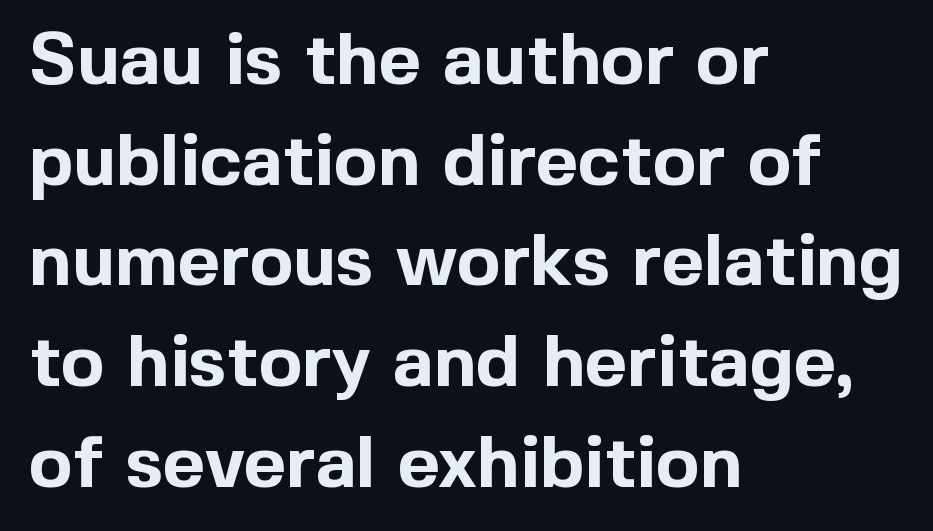
The image shows 73 px bold sans-serif type, upright; set left-aligned, normal line spacing (1.38x), normal letter spacing, not underlined; a medium x-height.
